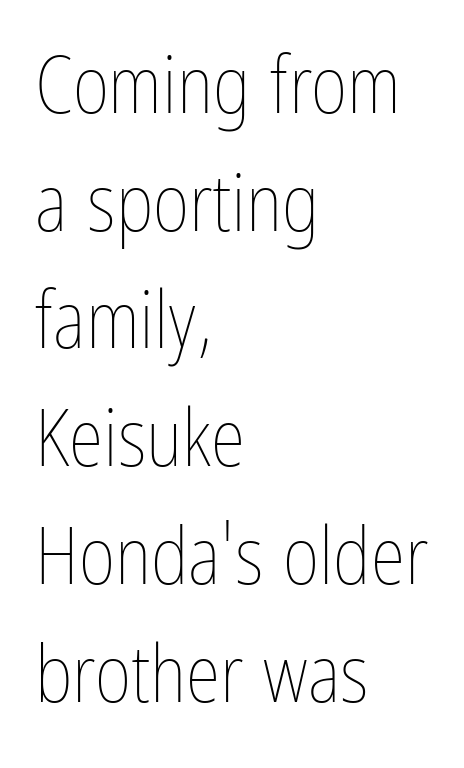
The image shows 79 px thin, condensed type, upright; set left-aligned, normal line spacing (1.49x), normal letter spacing, not underlined; low stroke contrast and a medium x-height.
